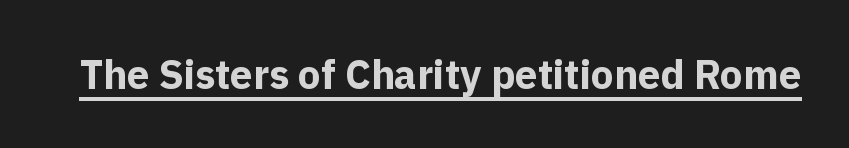
The image shows 40 px bold sans-serif type, upright; set normal letter spacing, underlined; a medium x-height.
